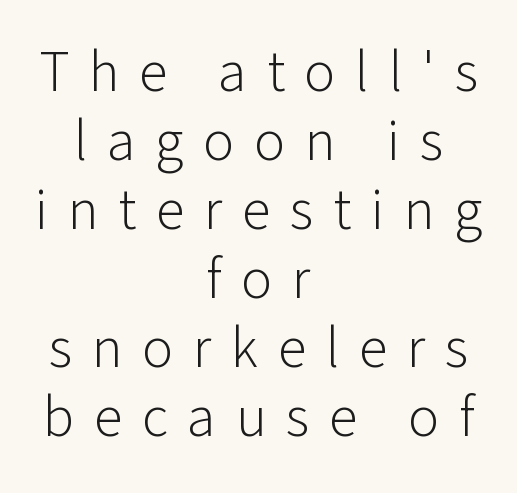
Stroke thickness stays within the range of a standard reading face or lighter. Think of a printed novel: that variable character pitch is what you see here. How are the letters spaced? Widely, with obvious added tracking. The lettering holds an erect, upright posture throughout. Clear beneath every line of the passage.
